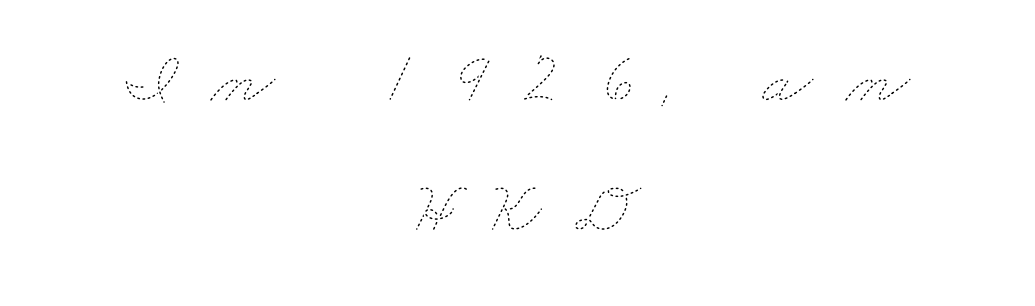
Q: Is the text bold? A: No.
Q: Is the text underlined? A: No.
Q: How is the paragraph aligned? A: Centered.
Q: Is the spacing between letters normal or unusually wide? A: Unusually wide.
Q: Width (condensed, normal, or wide)? A: Wide.
Q: Stroke contrast? A: Low.
Q: x-height? A: Small.
Q: Monospaced? A: No.
